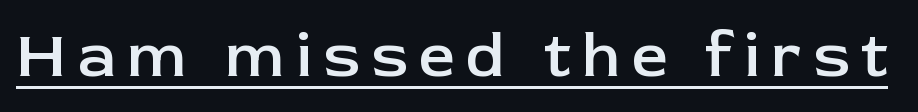
Q: Is the text bold? A: Semi-bold.
Q: Is the text italic (slanted)? A: No, it is upright.
Q: Is the typeface a serif or a sans-serif typeface? A: Sans-serif.
Q: Is the text underlined? A: Yes.
Q: Width (condensed, normal, or wide)? A: Normal.
Q: Stroke contrast? A: Low.
Q: x-height? A: Medium.
Q: Monospaced? A: No.
